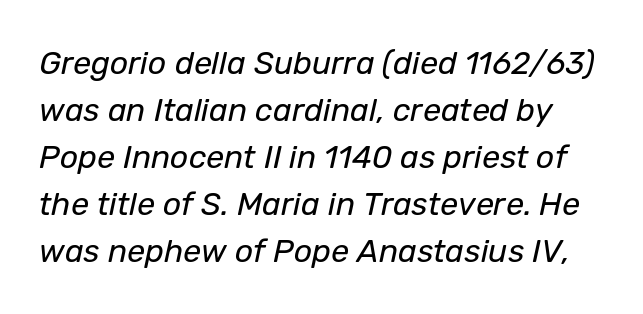
Reading down the column, the eye jumps a familiar distance to each next line. In terms of posture, this sample is oblique. Do the characters align in a grid? No, the font is proportional. The space beneath each line is pristine and unruled. No letter is thick-stroked: the sample isn't bold. The letters sit at their default tracking, neither squeezed nor spread.
